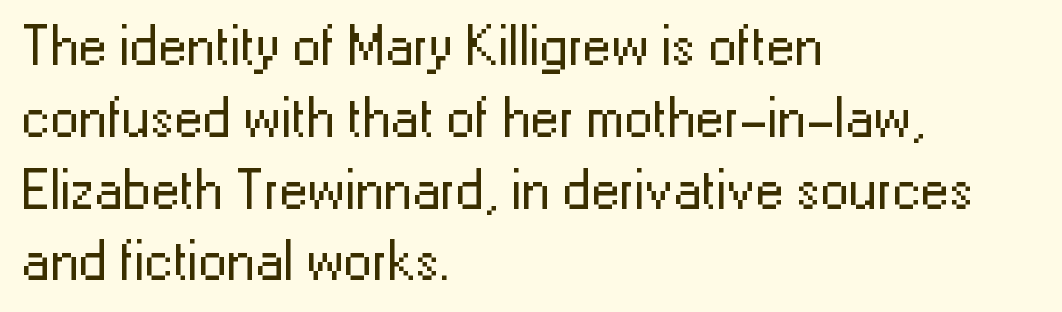
The characters display no serif detailing; their extremities are plain. Type without underlining. The passage shown is typed in a proportional face where columns would drift. Casual observation: everything's shoved over to the left. The line-height multiplier appears to be the usual default.
